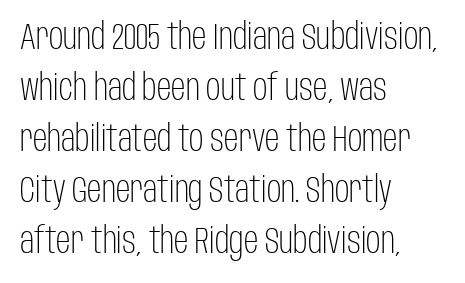
The image shows 36 px light, condensed sans-serif type, upright; set left-aligned, normal line spacing (1.42x), normal letter spacing, not underlined; low stroke contrast and a large x-height.
